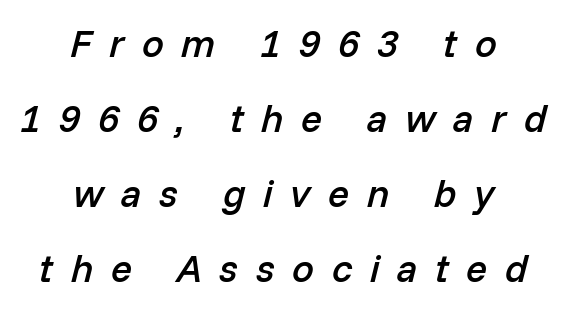
The image shows 39 px semibold type, italic (leaning right); set centered, loose line spacing (1.92x), unusually wide letter spacing (+0.45 em), not underlined; low stroke contrast and a medium x-height.
